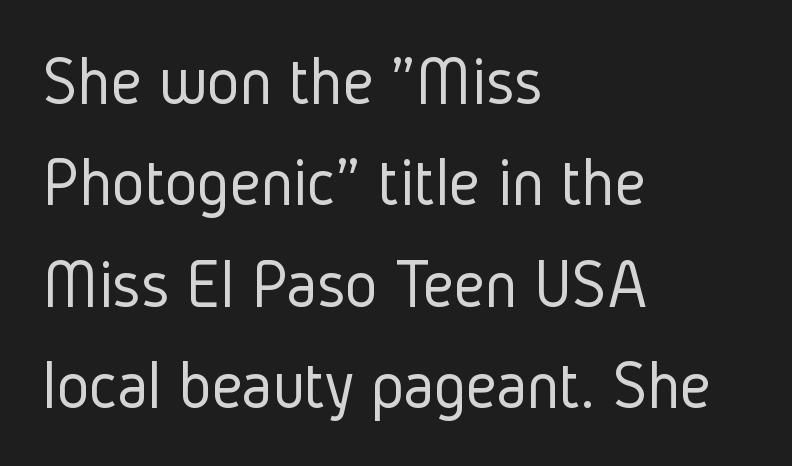
Q: Is the text bold? A: No.
Q: Is the text italic (slanted)? A: No, it is upright.
Q: Is the typeface a serif or a sans-serif typeface? A: Sans-serif.
Q: Is the text underlined? A: No.
Q: How is the paragraph aligned? A: Left-aligned.
Q: Is the spacing between letters normal or unusually wide? A: Normal.
Q: Is the spacing between lines tight, normal or loose? A: Normal.
Q: Width (condensed, normal, or wide)? A: Condensed.
Q: Stroke contrast? A: Low.
Q: x-height? A: Medium.
Q: Monospaced? A: No.
